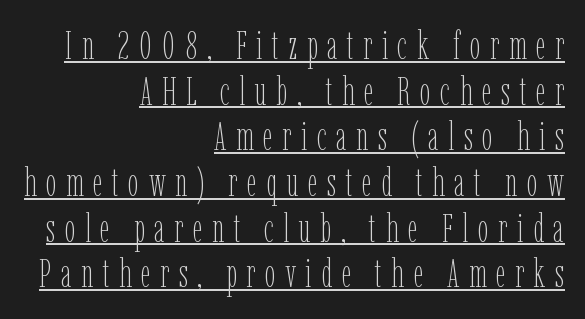
The letters look calm and open, with moderate or lighter stems. The horizontal fit of the characters is loose and conspicuously gappy. These lines are rendered in a variable-pitch font. A baseline rule has been typeset under these characters. The paragraph has a hard right edge and a soft left edge.
